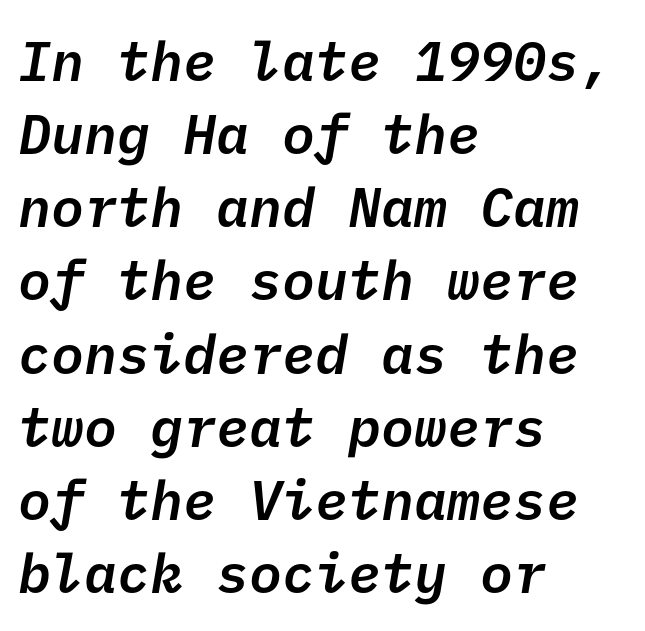
The passage shown stacks its lines at a standard gap. Letters rest on an invisible, unmarked baseline. In terms of letterspacing, this is plain default setting. No feet cap the strokes, marking this as sans-serif type.
